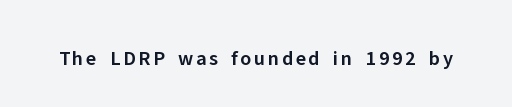
{"italic": "no", "bold": "semi", "underline": "no", "glyph_px": 21}
